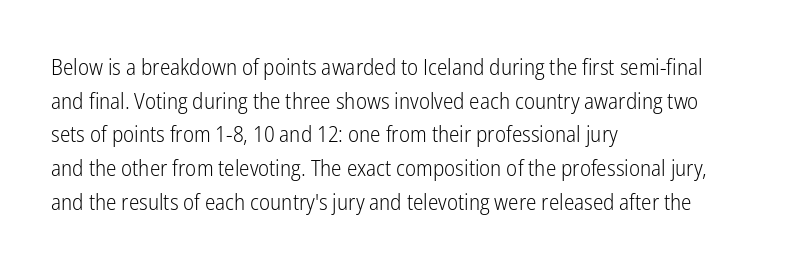
{"italic": "no", "bold": "no", "underline": "no", "align": "left", "line_spacing": "normal", "line_spacing_ratio": 1.53, "letter_spacing": "normal", "letter_spacing_em": 0.0, "glyph_px": 22}
